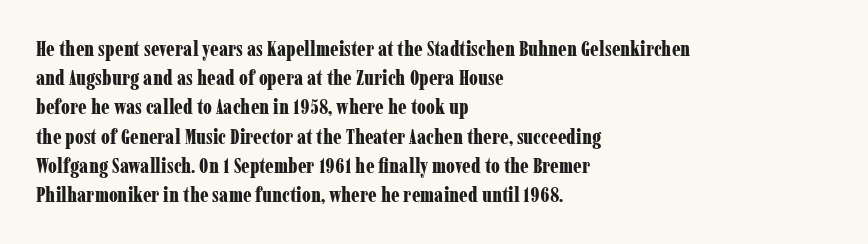
{"italic": "no", "bold": "yes", "underline": "no", "align": "left", "line_spacing": "normal", "line_spacing_ratio": 1.39, "letter_spacing": "normal", "letter_spacing_em": 0.0, "glyph_px": 21}
